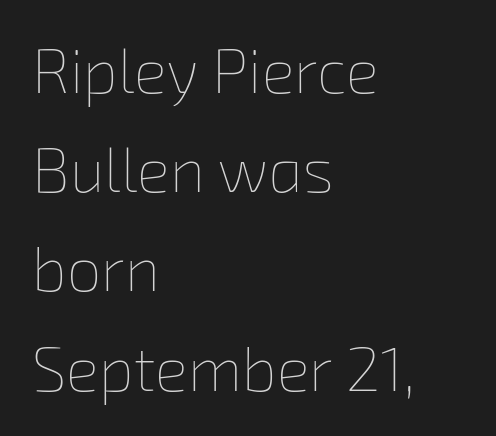
The font is comparable to plain body text, perhaps lighter. Has an underline been added? It has not. This sample is left-justified, so line endings fall wherever the words run out. Spacing verdict: proportional, widths tailored to each character. The face used here is rendered with its standard letterfit. Baseline-to-baseline distance is the conventional proportion of letter height.
